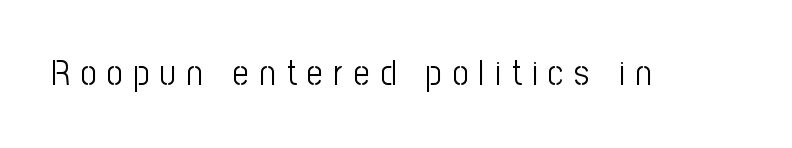
The letters look calm and open, with moderate or lighter stems. The face used here is proportionally spaced, like ordinary book or web type. The passage shown is not underscored anywhere. The rendering shows plain stroke endings on the letterforms — a sans-serif design. The gaps between neighbouring characters are conspicuously large.
